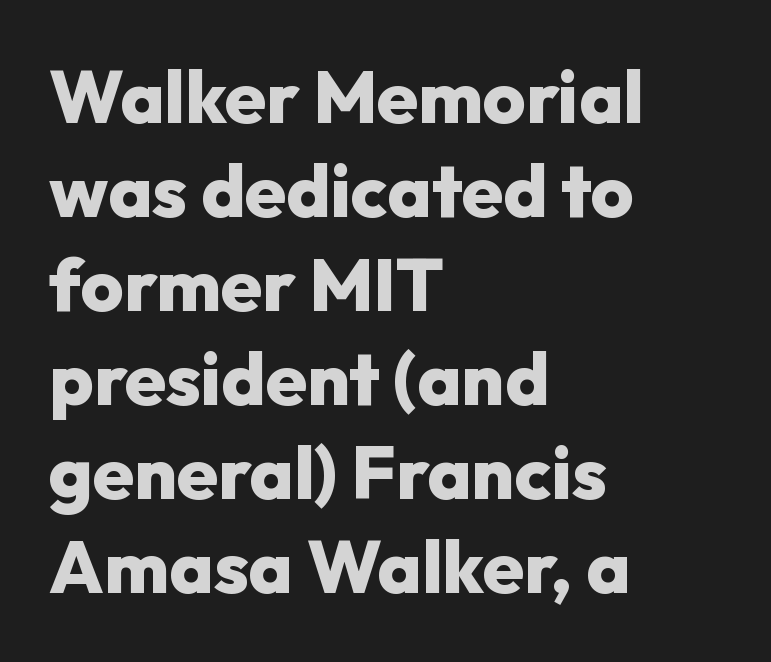
Q: Is the text bold? A: Yes.
Q: Is the text italic (slanted)? A: No, it is upright.
Q: Is the typeface a serif or a sans-serif typeface? A: Sans-serif.
Q: Is the text underlined? A: No.
Q: How is the paragraph aligned? A: Left-aligned.
Q: Is the spacing between letters normal or unusually wide? A: Normal.
Q: Is the spacing between lines tight, normal or loose? A: Normal.
Q: Width (condensed, normal, or wide)? A: Normal.
Q: Stroke contrast? A: Low.
Q: x-height? A: Medium.
Q: Monospaced? A: No.
